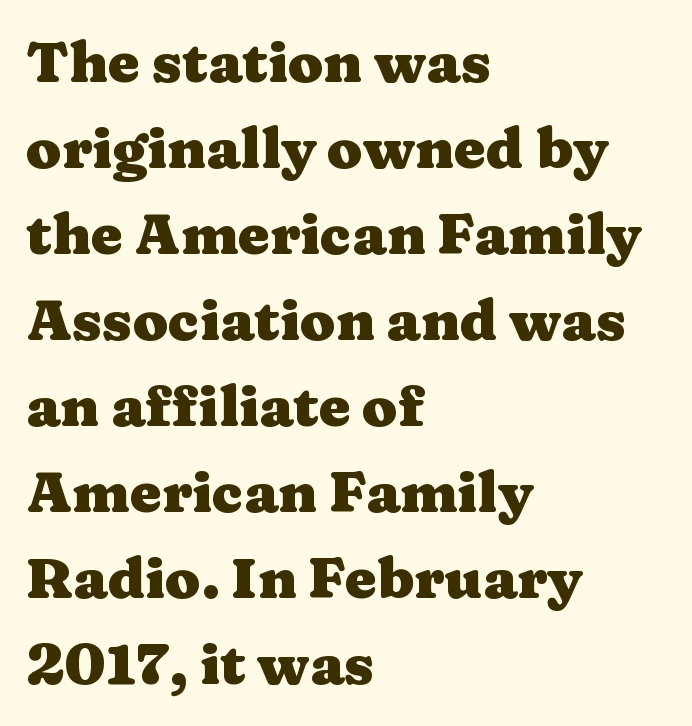
No extra tracking has been applied to these lines. Weight check: bold — yes, fully. The lines sit at an ordinary, default distance from one another. The string is rendered with underlining switched off. Spacing verdict: proportional, widths tailored to each character.
